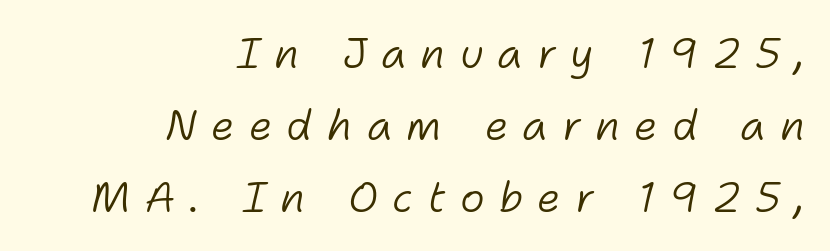
Q: Is the text bold? A: No.
Q: Is the text italic (slanted)? A: Yes, it leans right by about 11 degrees.
Q: Is the text underlined? A: No.
Q: How is the paragraph aligned? A: Right-aligned.
Q: Is the spacing between letters normal or unusually wide? A: Unusually wide.
Q: Width (condensed, normal, or wide)? A: Normal.
Q: Stroke contrast? A: Low.
Q: x-height? A: Medium.
Q: Monospaced? A: No.
